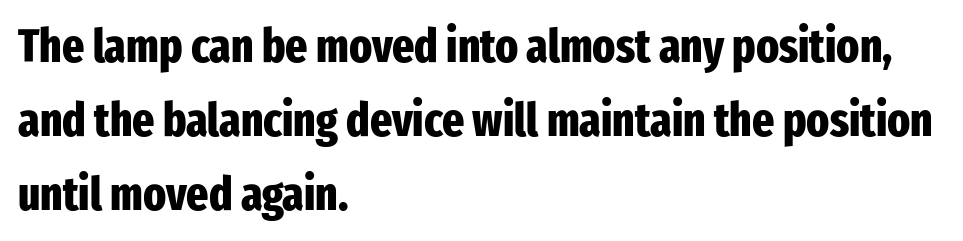
{"serif": "no", "italic": "no", "bold": "yes", "weight": "heavy", "width": "condensed", "stroke_contrast": "low", "x_height": "medium", "monospaced": "no", "underline": "no", "align": "left", "line_spacing": "normal", "line_spacing_ratio": 1.57, "letter_spacing": "normal", "letter_spacing_em": 0.0, "glyph_px": 47}
